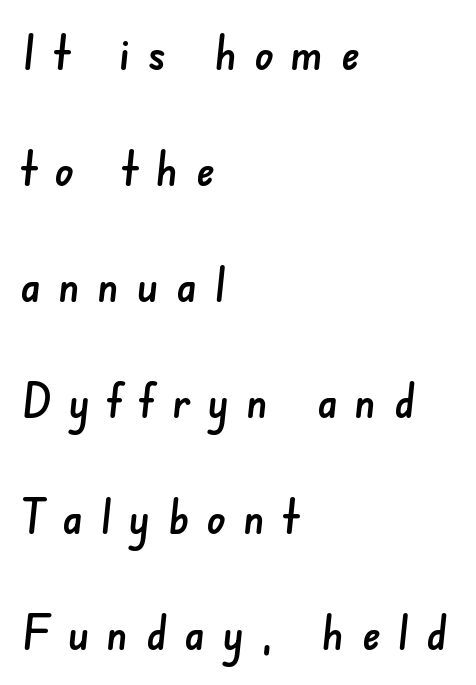
Regarding serifs, this sample does without them. The space beneath each line is pristine and unruled. Does the leading feel generous? Absolutely, it's lavish. The letters are spread apart with noticeably loose tracking. The typesetter chose a ragged-right arrangement here. Do the characters align in a grid? No, the font is proportional.
